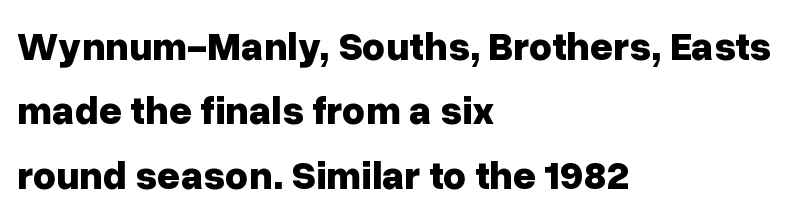
{"serif": "no", "italic": "no", "bold": "yes", "weight": "bold", "width": "normal", "stroke_contrast": "low", "x_height": "medium", "monospaced": "no", "underline": "no", "align": "left", "line_spacing": "normal", "line_spacing_ratio": 1.61, "letter_spacing": "normal", "letter_spacing_em": 0.0, "glyph_px": 40}
